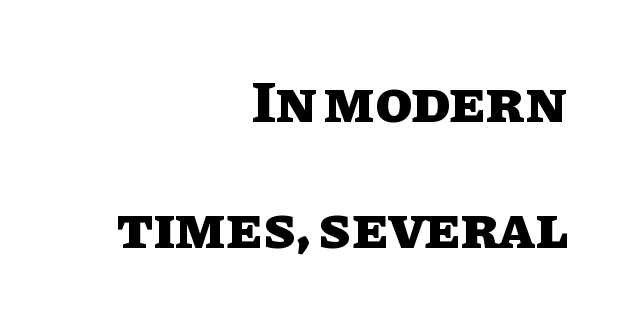
Q: Is the text bold? A: Yes.
Q: Is the text italic (slanted)? A: No, it is upright.
Q: Is the text underlined? A: No.
Q: How is the paragraph aligned? A: Right-aligned.
Q: Is the spacing between letters normal or unusually wide? A: Normal.
Q: Is the spacing between lines tight, normal or loose? A: Loose.
Q: Width (condensed, normal, or wide)? A: Normal.
Q: Stroke contrast? A: Low.
Q: x-height? A: Large.
Q: Monospaced? A: No.
